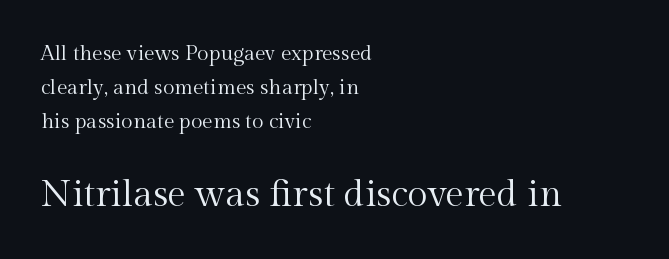
Baseline-to-baseline distance is the conventional proportion of letter height. A roman cut, with each character standing at attention. The face used here is proportionally spaced, like ordinary book or web type. Small tapered or slab feet sit at the stroke ends, so this counts as serif. Does extra space separate the letters? No, they use regular spacing.
